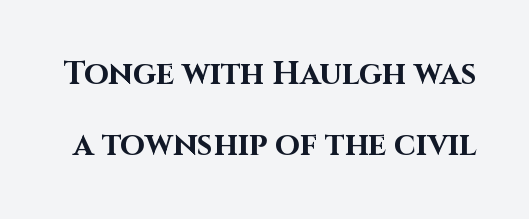
{"serif": "no", "italic": "no", "bold": "yes", "weight": "bold", "width": "normal", "stroke_contrast": "high", "x_height": "large", "monospaced": "no", "underline": "no", "line_spacing": "loose", "line_spacing_ratio": 2.21, "letter_spacing": "normal", "letter_spacing_em": 0.0, "glyph_px": 32}
